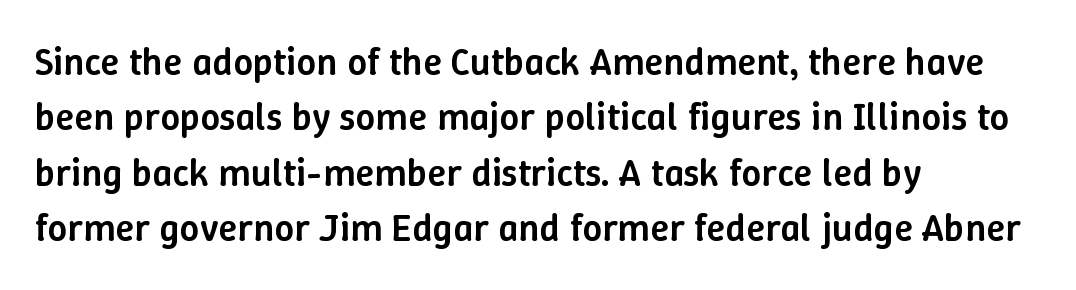
Q: Is the text bold? A: Semi-bold.
Q: Is the text italic (slanted)? A: No, it is upright.
Q: Is the text underlined? A: No.
Q: How is the paragraph aligned? A: Left-aligned.
Q: Is the spacing between letters normal or unusually wide? A: Normal.
Q: Is the spacing between lines tight, normal or loose? A: Normal.
Q: Width (condensed, normal, or wide)? A: Normal.
Q: Stroke contrast? A: Low.
Q: x-height? A: Medium.
Q: Monospaced? A: No.
